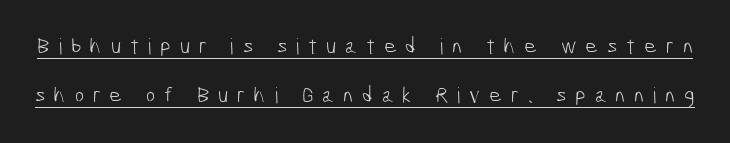
Q: Is the text bold? A: No.
Q: Is the text underlined? A: Yes.
Q: Is the spacing between letters normal or unusually wide? A: Unusually wide.
Q: Is the spacing between lines tight, normal or loose? A: Loose.
